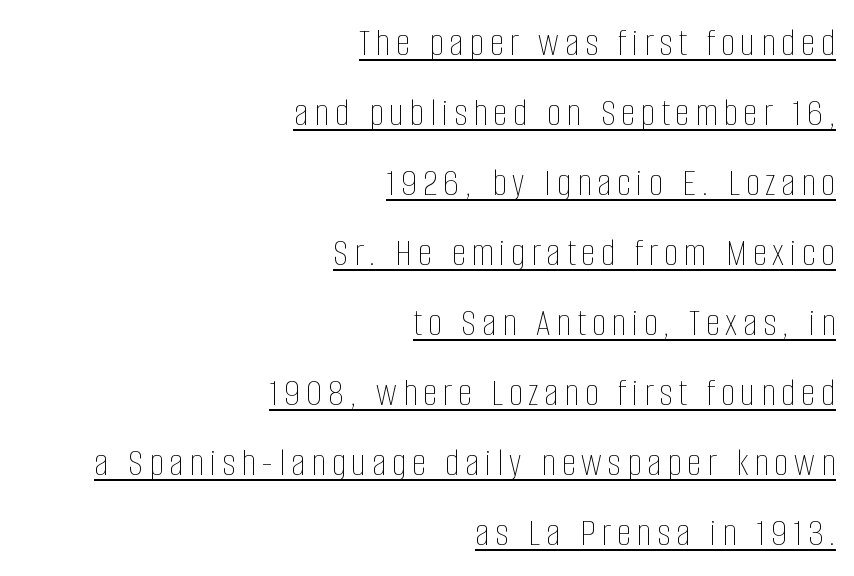
The image shows 40 px thin, condensed type, upright; set right-aligned, line spacing 1.75x, underlined; low stroke contrast and a large x-height.
